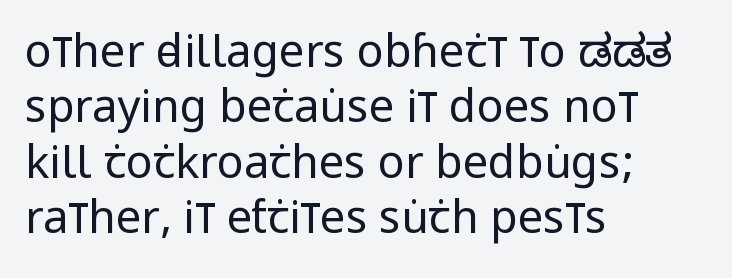
The image shows 45 px regular-weight, condensed sans-serif type, upright; set left-aligned, line spacing 1.23x, normal letter spacing, not underlined; low stroke contrast and a large x-height.
